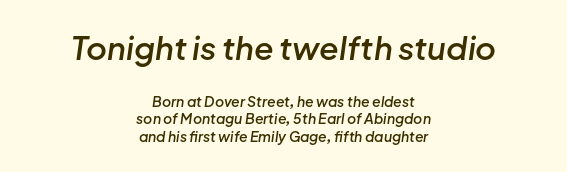
Q: Is the text bold? A: Semi-bold.
Q: Is the text italic (slanted)? A: Yes, it leans right by about 8 degrees.
Q: Is the text underlined? A: No.
Q: How is the paragraph aligned? A: Centered.
Q: Is the spacing between letters normal or unusually wide? A: Normal.
Q: Is the spacing between lines tight, normal or loose? A: Normal.
Q: Which block of text is set in a larger size, the first (top) or the second (bottom)? A: The first (top) one.
Q: Width (condensed, normal, or wide)? A: Normal.
Q: Stroke contrast? A: Low.
Q: x-height? A: Medium.
Q: Monospaced? A: No.
